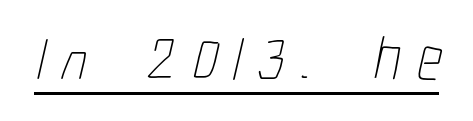
Inter-character spacing is expanded well beyond the font's built-in metrics. Is this a fixed-width face? No — the glyphs have proportional, varying widths. Emphasis is given by a line drawn under the lettering. This reads as an unemphasized weight, regular at the heaviest.
